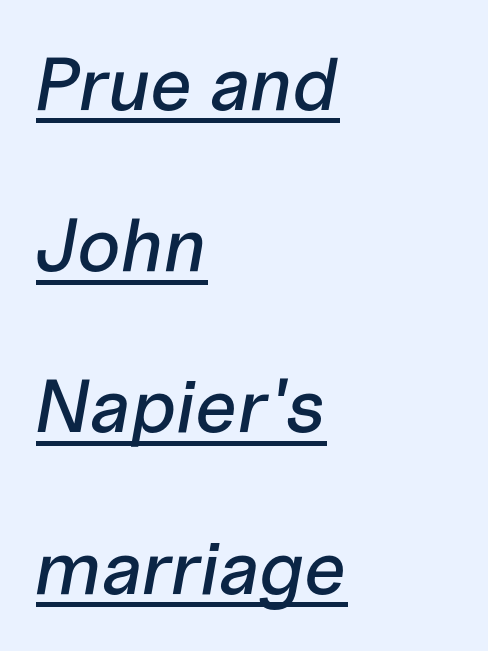
Q: Is the text italic (slanted)? A: Yes, it leans right by about 10 degrees.
Q: Is the text underlined? A: Yes.
Q: How is the paragraph aligned? A: Left-aligned.
Q: Is the spacing between letters normal or unusually wide? A: Normal.
Q: Is the spacing between lines tight, normal or loose? A: Loose.
Q: Width (condensed, normal, or wide)? A: Normal.
Q: Stroke contrast? A: Low.
Q: x-height? A: Medium.
Q: Monospaced? A: No.
